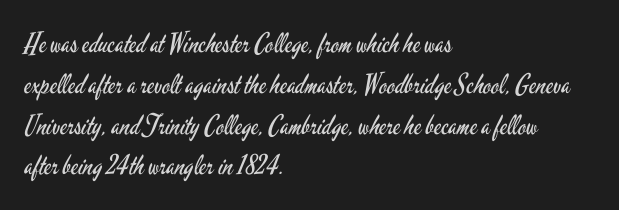
The image shows 27 px text type; set left-aligned, normal line spacing (1.51x), normal letter spacing, not underlined.
